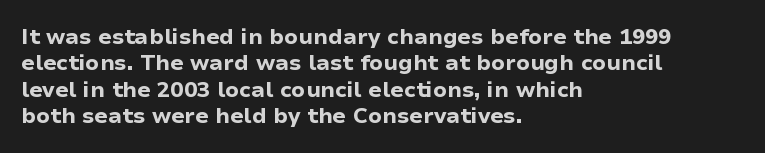
Q: Is the text bold? A: Yes.
Q: Is the text italic (slanted)? A: No, it is upright.
Q: Is the text underlined? A: No.
Q: How is the paragraph aligned? A: Left-aligned.
Q: Is the spacing between letters normal or unusually wide? A: Normal.
